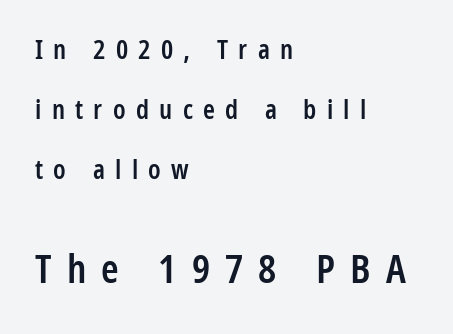
Upright lettering throughout. Are there feet on the stems? There aren't — it's a sans. Each letter keeps its own natural width here, so spacing adapts to shape. Caption: upper text group reduced, lower text group enlarged. Each row of text sits above clean, open space.
